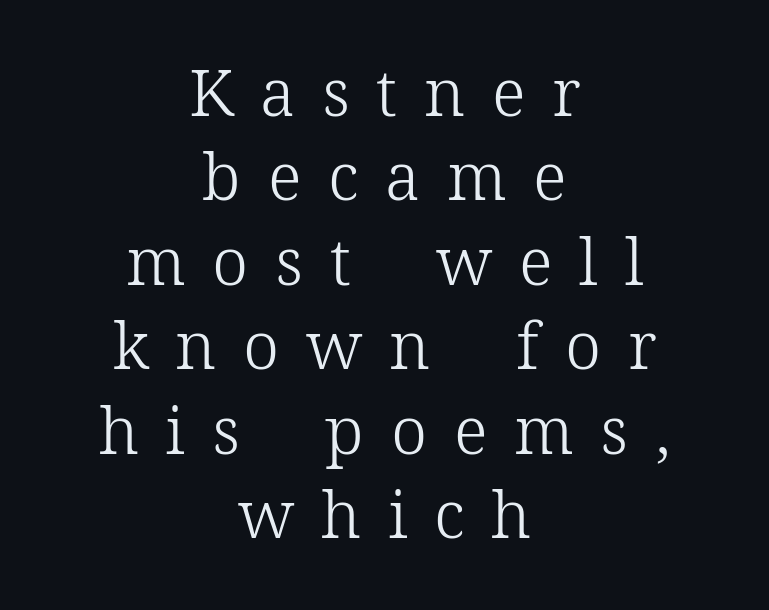
The image shows 65 px light serif type, upright; set centered, normal line spacing (1.3x), unusually wide letter spacing (+0.41 em), not underlined; low stroke contrast and a medium x-height.
